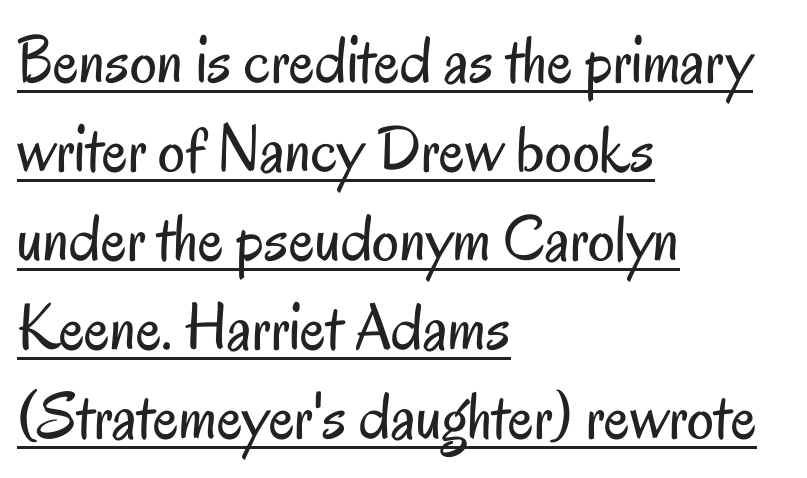
The image shows 67 px regular-weight, condensed sans-serif type, upright; set left-aligned, normal line spacing (1.33x), normal letter spacing, underlined; low stroke contrast and a small x-height.
